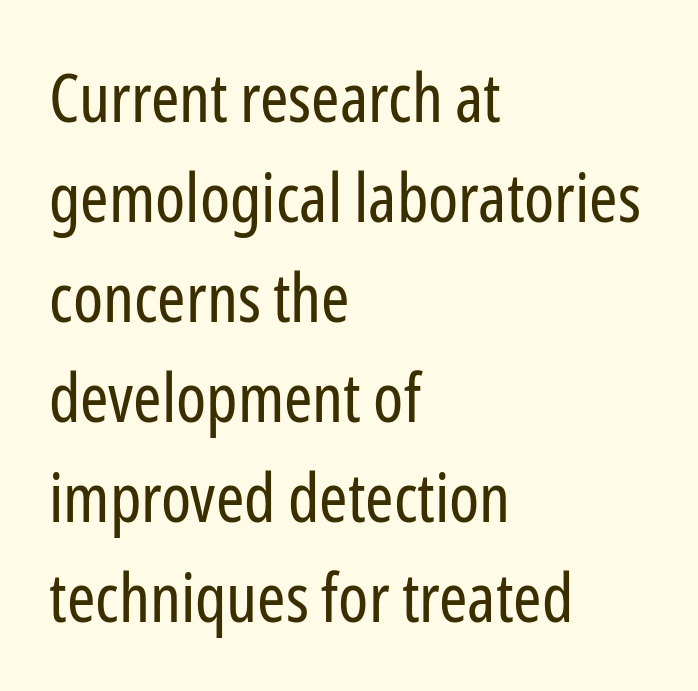
The designer left line spacing at the default. You could call the tracking neutral — neither tight nor loose. Designer's note — italics off, roman on. One-word summary of the alignment: left. These lines are rendered in a variable-pitch font. Ink coverage per letter is moderate at most.
